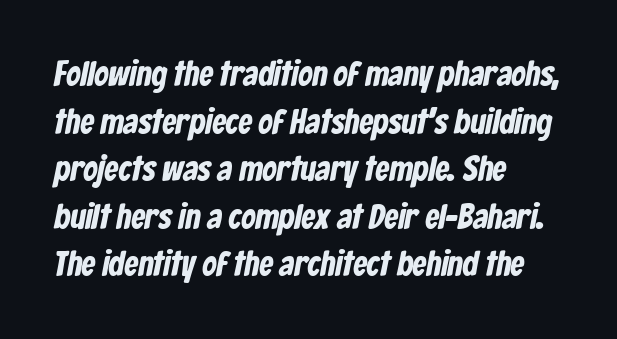
Caption: multi-line text, flush left, ragged right. The characters display no serif detailing; their extremities are plain. How are the letters spaced? Ordinarily, with no added tracking. A normal amount of white space separates one row of letters from the next. The foot of each line stays bare and open.
